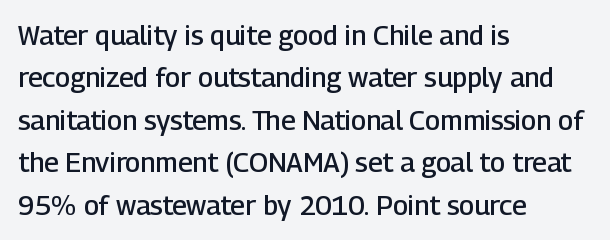
Caption: multi-line text, flush left, ragged right. Compared with typical body copy, the letter spacing here is the same. In terms of leading, this rendering sits right in the middle. Underlining? Definitely not there. How heavy is the stroke? Medium-heavy — a semibold, shy of bold. Style check: upright.
